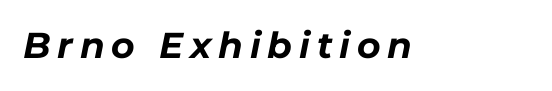
The image shows 36 px bold type, italic (leaning right); set not underlined; low stroke contrast and a medium x-height.
